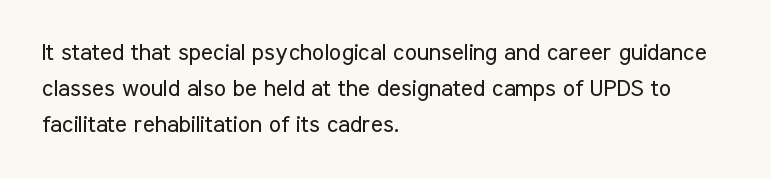
Nothing unusual about the tracking: characters are spaced as the font intends. The typesetter chose a ragged-right arrangement here. Vertical strokes here are truly vertical. In terms of leading, this rendering sits right in the middle.
